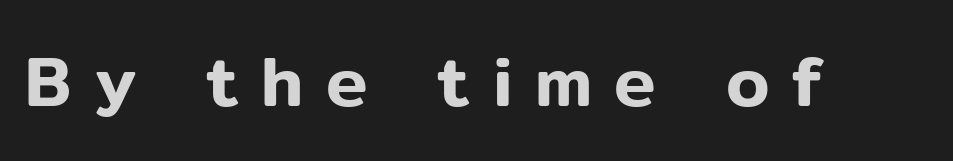
Descender tails drop into unmarked territory. Type style note: lacks serifs. Each letter keeps its own natural width here, so spacing adapts to shape. Posture: straight, roman, zero tilt.
